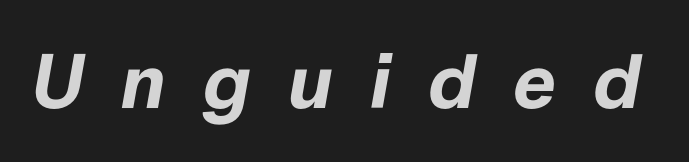
{"italic": "yes", "lean": "right", "slant_degrees": 10, "bold": "yes", "weight": "bold", "width": "normal", "stroke_contrast": "low", "x_height": "medium", "monospaced": "no", "underline": "no", "letter_spacing": "wide", "letter_spacing_em": 0.47, "glyph_px": 77}
